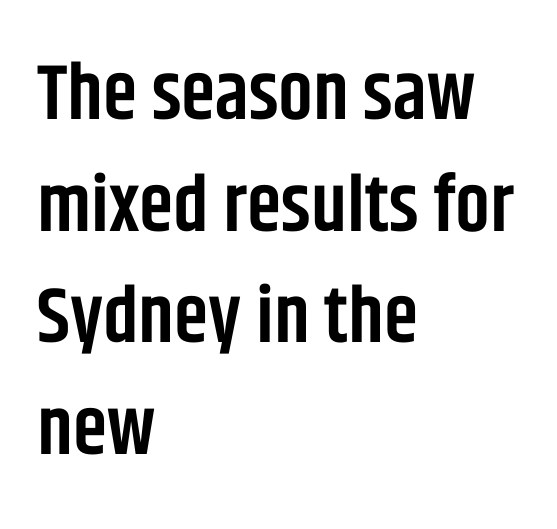
{"serif": "no", "italic": "no", "bold": "semi", "weight": "semibold", "width": "condensed", "stroke_contrast": "low", "x_height": "large", "monospaced": "no", "underline": "no", "align": "left", "line_spacing": "normal", "line_spacing_ratio": 1.43, "letter_spacing": "normal", "letter_spacing_em": 0.0, "glyph_px": 78}
